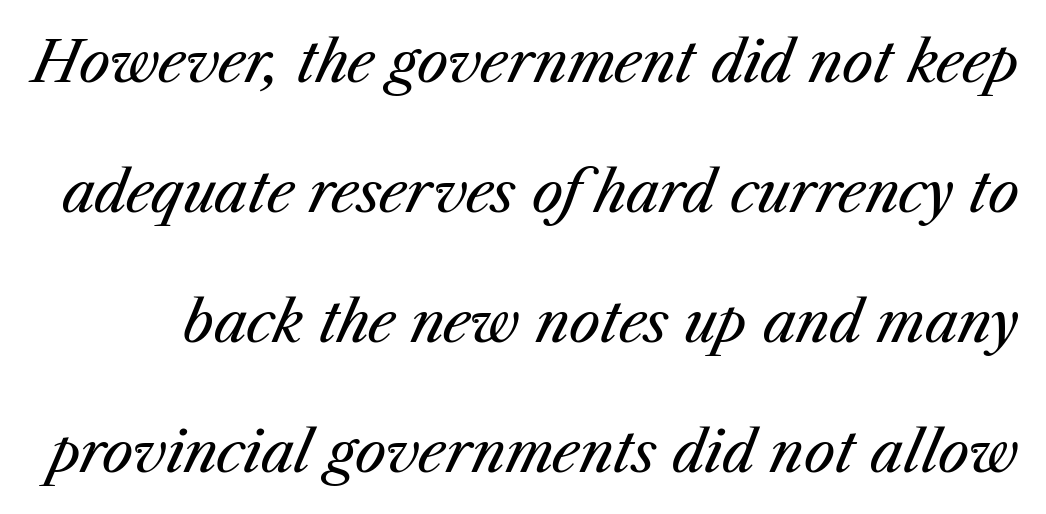
Q: Is the text bold? A: No.
Q: Is the text italic (slanted)? A: Yes, it leans right by about 23 degrees.
Q: Is the text underlined? A: No.
Q: Is the spacing between letters normal or unusually wide? A: Normal.
Q: Is the spacing between lines tight, normal or loose? A: Loose.
Q: Width (condensed, normal, or wide)? A: Normal.
Q: Stroke contrast? A: Medium.
Q: x-height? A: Medium.
Q: Monospaced? A: No.
